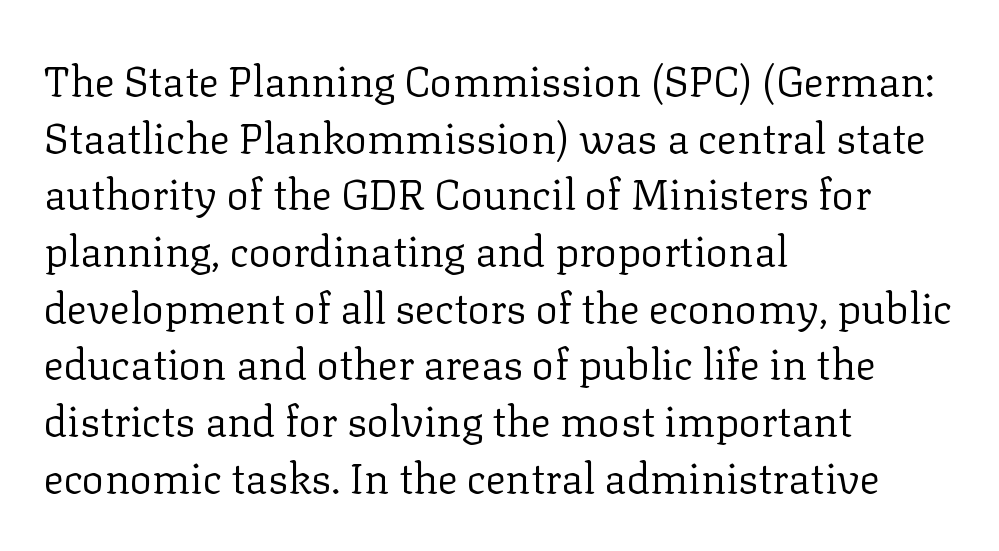
{"serif": "yes", "italic": "no", "bold": "no", "weight": "regular", "width": "normal", "stroke_contrast": "low", "x_height": "medium", "monospaced": "no", "underline": "no", "align": "left", "line_spacing": "normal", "line_spacing_ratio": 1.35, "letter_spacing": "normal", "letter_spacing_em": 0.0, "glyph_px": 42}
